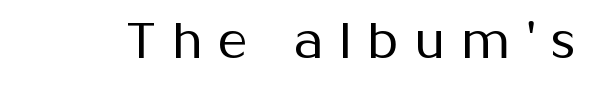
Q: Is the text bold? A: No.
Q: Is the text italic (slanted)? A: No, it is upright.
Q: Is the typeface a serif or a sans-serif typeface? A: Sans-serif.
Q: Is the text underlined? A: No.
Q: Is the spacing between letters normal or unusually wide? A: Unusually wide.
Q: Width (condensed, normal, or wide)? A: Normal.
Q: Stroke contrast? A: Medium.
Q: x-height? A: Medium.
Q: Monospaced? A: No.
